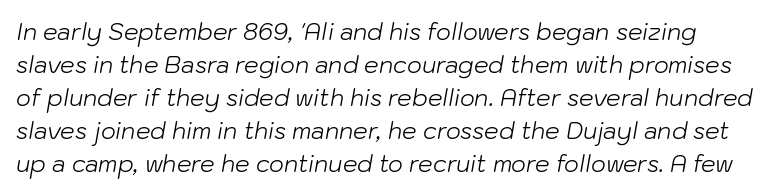
{"italic": "yes", "lean": "right", "slant_degrees": 10, "bold": "no", "underline": "no", "line_spacing": "normal", "line_spacing_ratio": 1.43, "letter_spacing": "normal", "letter_spacing_em": 0.0, "glyph_px": 23}
